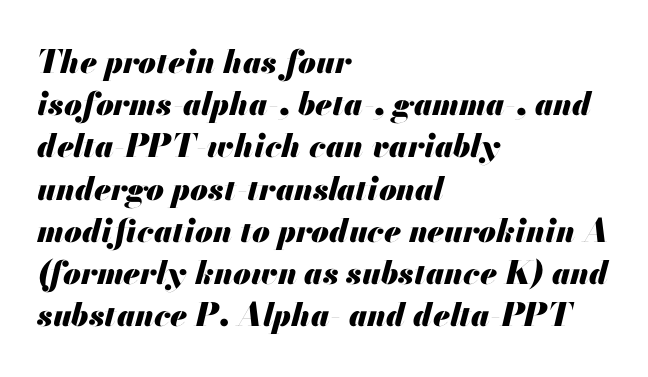
{"italic": "yes", "lean": "right", "slant_degrees": 13, "bold": "yes", "weight": "heavy", "width": "normal", "stroke_contrast": "medium", "x_height": "small", "monospaced": "no", "underline": "no", "align": "left", "line_spacing": "normal", "line_spacing_ratio": 1.32, "letter_spacing": "normal", "letter_spacing_em": 0.0, "glyph_px": 32}
